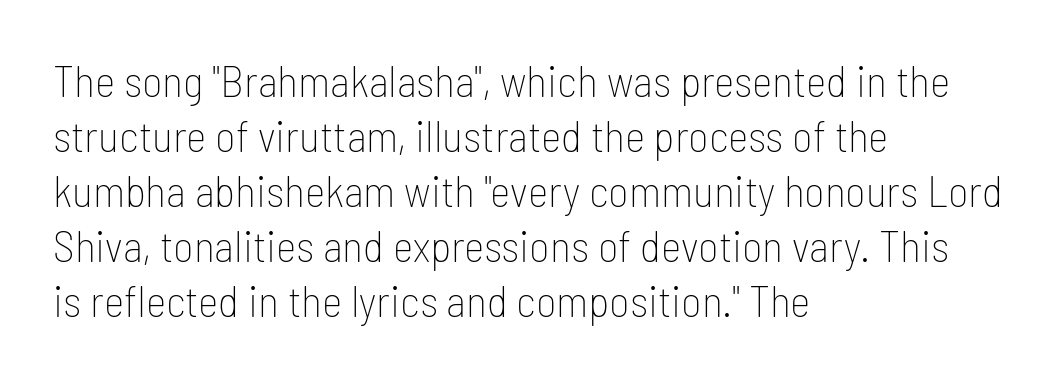
Q: Is the text bold? A: No.
Q: Is the text italic (slanted)? A: No, it is upright.
Q: Is the typeface a serif or a sans-serif typeface? A: Sans-serif.
Q: Is the text underlined? A: No.
Q: How is the paragraph aligned? A: Left-aligned.
Q: Is the spacing between letters normal or unusually wide? A: Normal.
Q: Is the spacing between lines tight, normal or loose? A: Normal.
Q: Width (condensed, normal, or wide)? A: Condensed.
Q: Stroke contrast? A: Low.
Q: x-height? A: Medium.
Q: Monospaced? A: No.
